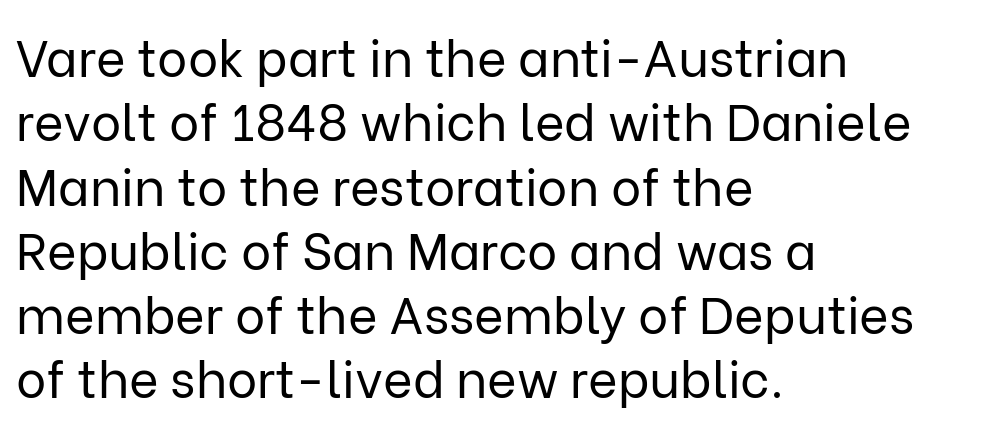
The image shows 51 px regular-weight sans-serif type, upright; set left-aligned, normal line spacing (1.26x), normal letter spacing, not underlined; low stroke contrast and a medium x-height.
